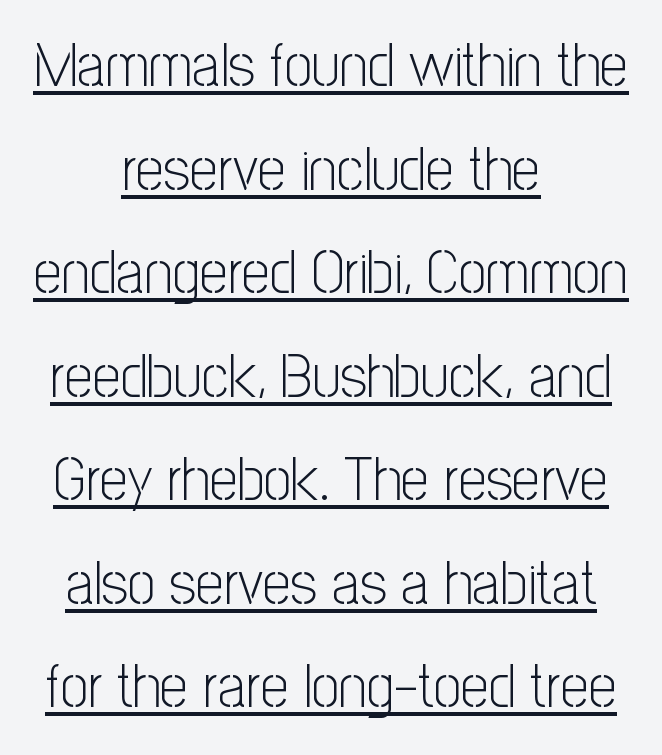
The image shows 62 px light, condensed sans-serif type, upright; set centered, normal line spacing (1.67x), normal letter spacing, underlined; low stroke contrast and a medium x-height.
